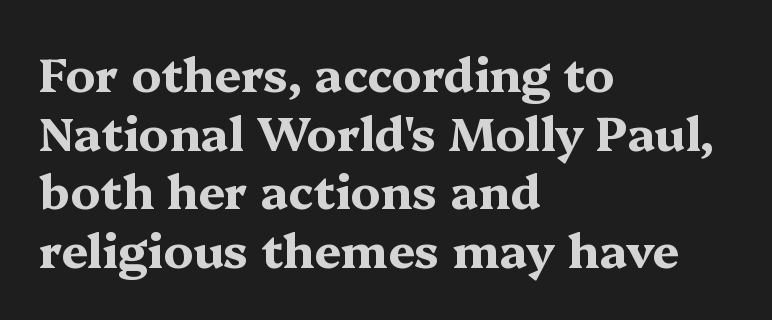
Q: Is the text bold? A: Yes.
Q: Is the text italic (slanted)? A: No, it is upright.
Q: Is the typeface a serif or a sans-serif typeface? A: Serif.
Q: Is the text underlined? A: No.
Q: How is the paragraph aligned? A: Left-aligned.
Q: Is the spacing between letters normal or unusually wide? A: Normal.
Q: Is the spacing between lines tight, normal or loose? A: Normal.
Q: Width (condensed, normal, or wide)? A: Wide.
Q: Stroke contrast? A: Medium.
Q: x-height? A: Medium.
Q: Monospaced? A: No.
